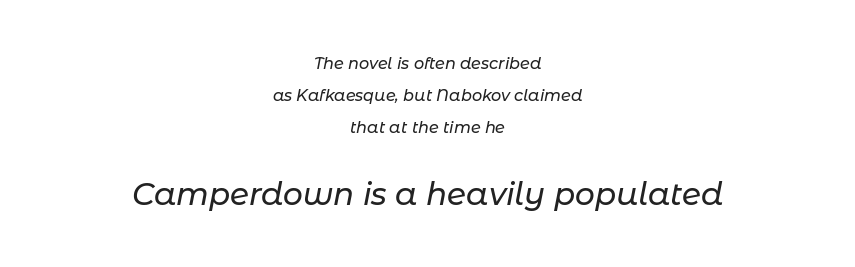
{"italic": "yes", "lean": "right", "slant_degrees": 11, "width": "normal", "stroke_contrast": "low", "x_height": "medium", "monospaced": "no", "underline": "no", "align": "center", "line_spacing": "loose", "line_spacing_ratio": 2.01, "letter_spacing": "normal", "letter_spacing_em": 0.0, "larger_block": "second", "size_ratio": 1.94, "glyph_px": 31}
